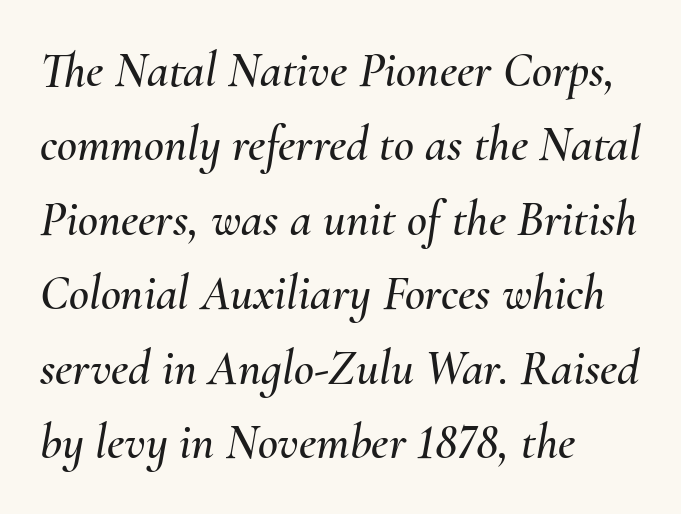
{"italic": "yes", "lean": "right", "slant_degrees": 10, "width": "normal", "stroke_contrast": "medium", "x_height": "small", "monospaced": "no", "underline": "no", "align": "left", "line_spacing": "normal", "line_spacing_ratio": 1.52, "letter_spacing": "normal", "letter_spacing_em": 0.0, "glyph_px": 49}
